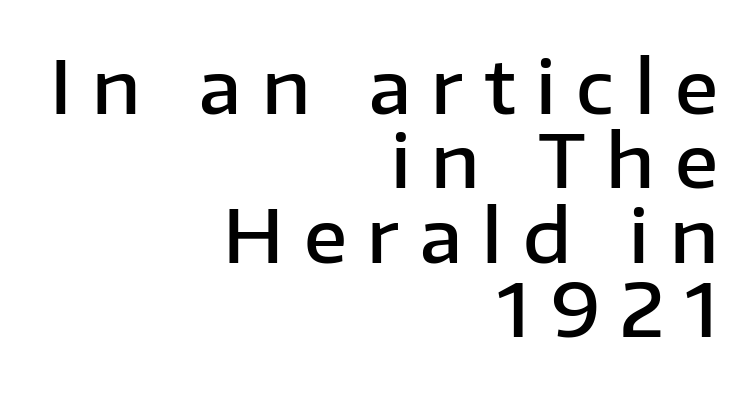
The image shows 73 px semibold sans-serif type, upright; set right-aligned, tight line spacing (1.02x), unusually wide letter spacing (+0.28 em), not underlined; low stroke contrast and a medium x-height.
